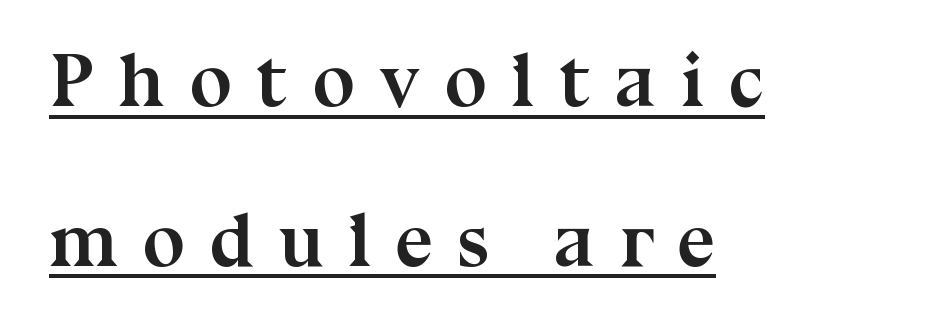
The image shows 76 px semibold serif type, upright; set left-aligned, loose line spacing (2.1x), unusually wide letter spacing (+0.32 em), underlined; medium stroke contrast and a medium x-height.
